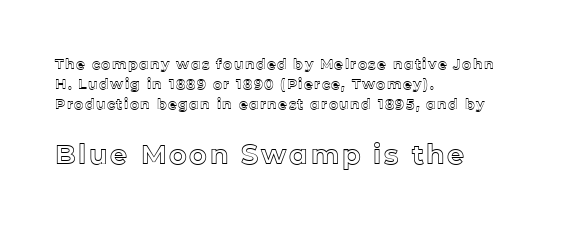
{"italic": "no", "underline": "no", "align": "left", "line_spacing": "normal", "line_spacing_ratio": 1.44, "larger_block": "second", "size_ratio": 1.93, "glyph_px": 27}
